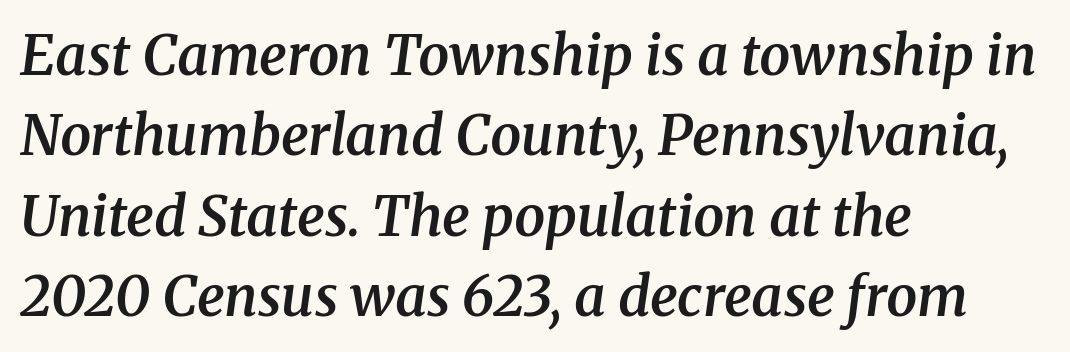
The image shows 55 px semibold serif type, italic (leaning right); set left-aligned, normal line spacing (1.46x), normal letter spacing, not underlined; medium stroke contrast and a medium x-height.
